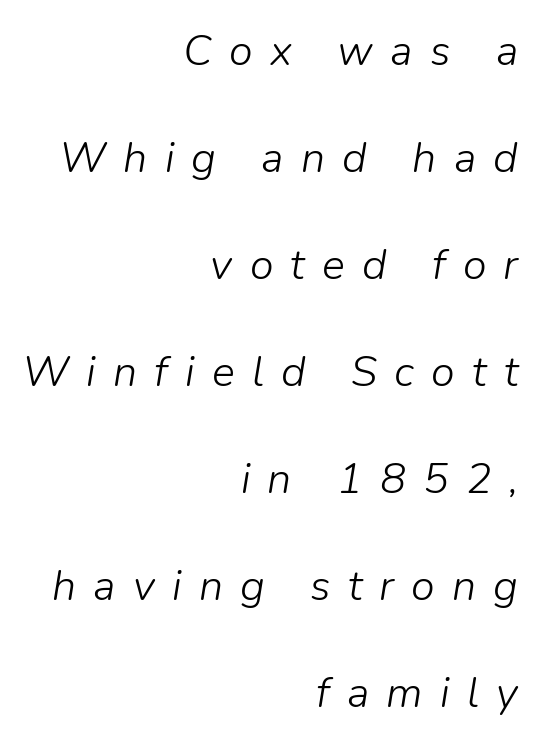
The lettering tilts uniformly, giving the passage an italic look. Quick note: underline off. The passage shown is typed in a proportional face where columns would drift. The strokes are not fattened; the text isn't bold. Horizontally, the lines are justified to the trailing edge only. Letter spacing: wide.
